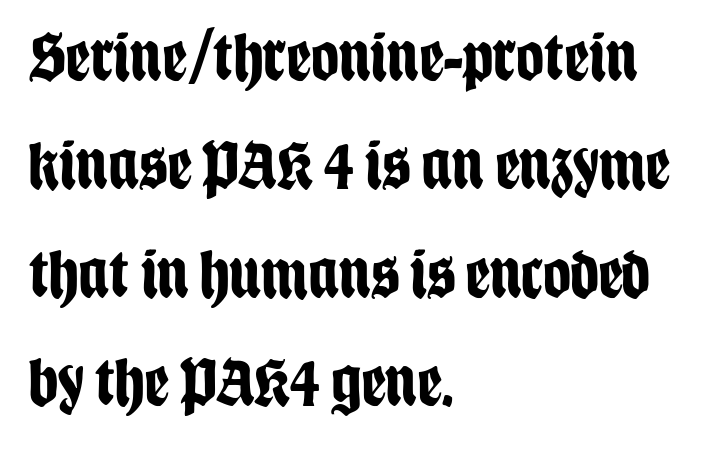
{"serif": "no", "italic": "no", "bold": "yes", "weight": "bold", "width": "condensed", "stroke_contrast": "low", "x_height": "large", "monospaced": "no", "underline": "no", "align": "left", "line_spacing": "normal", "line_spacing_ratio": 1.57, "letter_spacing": "normal", "letter_spacing_em": 0.0, "glyph_px": 69}
